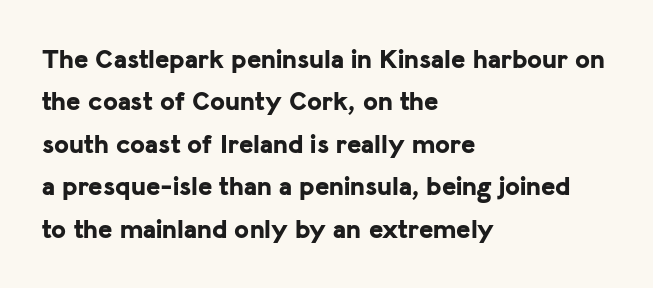
The axis of the letterforms is exactly vertical. The passage is arranged the way most books set body copy — flush left. Beneath every word, the page is bare. Summary of weight: heavy, a full bold. In terms of leading, this rendering sits right in the middle.
